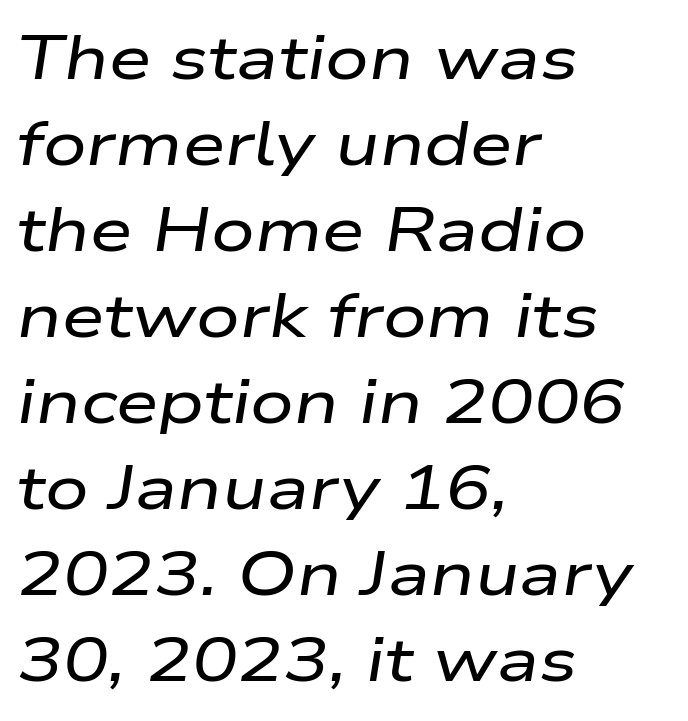
{"italic": "yes", "lean": "right", "slant_degrees": 9, "width": "wide", "stroke_contrast": "low", "x_height": "medium", "monospaced": "no", "underline": "no", "align": "left", "line_spacing": "normal", "line_spacing_ratio": 1.41, "letter_spacing": "normal", "letter_spacing_em": 0.0, "glyph_px": 61}
